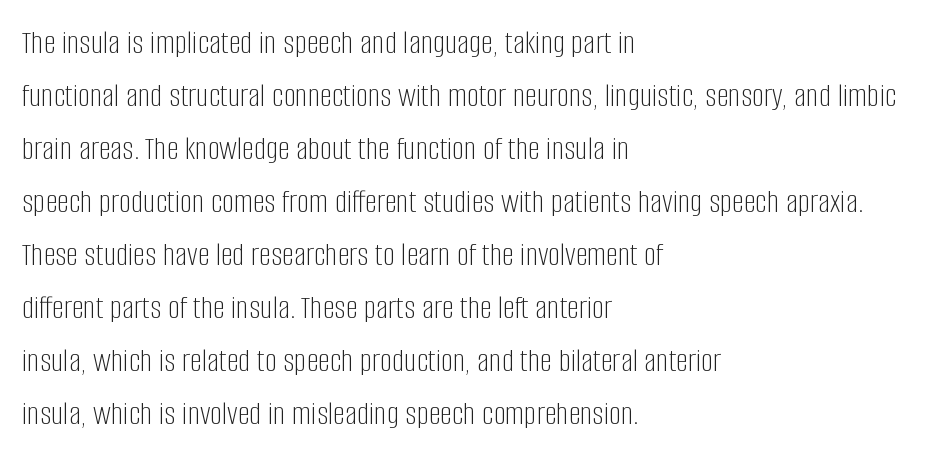
Students, note that the glyphs here touch the page at normal intervals. Each row of text sits above clean, open space. Varying glyph widths throughout — classic text-font behaviour. Is there any slant? The stems are plumb. The font family rendered here belongs to the sans-serif group. Bold? No — there's no thickening of the strokes.
